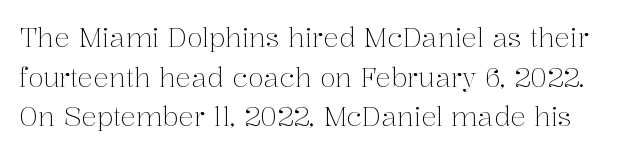
Q: Is the text bold? A: No.
Q: Is the text italic (slanted)? A: No, it is upright.
Q: Is the text underlined? A: No.
Q: Is the spacing between letters normal or unusually wide? A: Normal.
Q: Is the spacing between lines tight, normal or loose? A: Normal.
